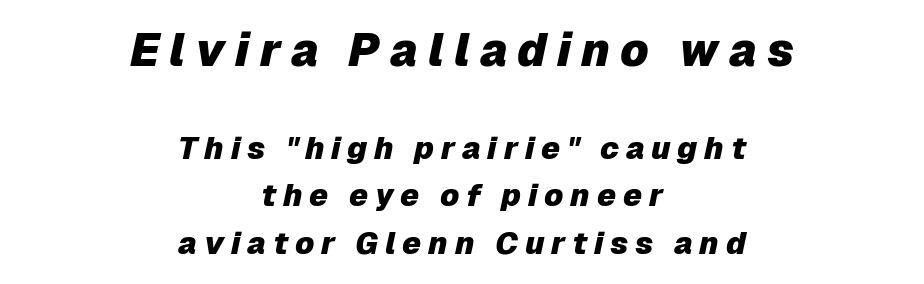
Q: Is the text bold? A: Yes.
Q: Is the text italic (slanted)? A: Yes, it leans right by about 12 degrees.
Q: Is the text underlined? A: No.
Q: How is the paragraph aligned? A: Centered.
Q: Is the spacing between letters normal or unusually wide? A: Unusually wide.
Q: Is the spacing between lines tight, normal or loose? A: Normal.
Q: Which block of text is set in a larger size, the first (top) or the second (bottom)? A: The first (top) one.
Q: Width (condensed, normal, or wide)? A: Normal.
Q: Stroke contrast? A: Low.
Q: x-height? A: Medium.
Q: Monospaced? A: No.
